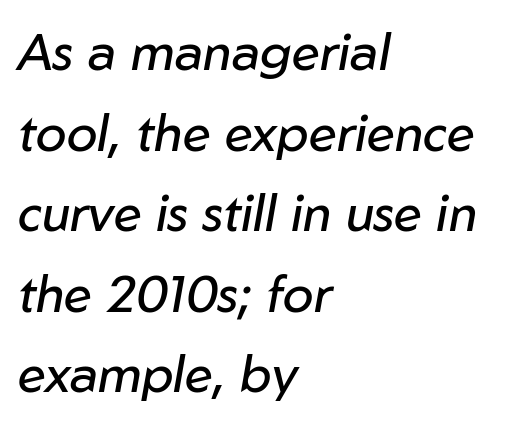
The image shows 51 px regular-weight type, italic (leaning right); set left-aligned, normal line spacing (1.58x), normal letter spacing, not underlined; low stroke contrast and a medium x-height.
